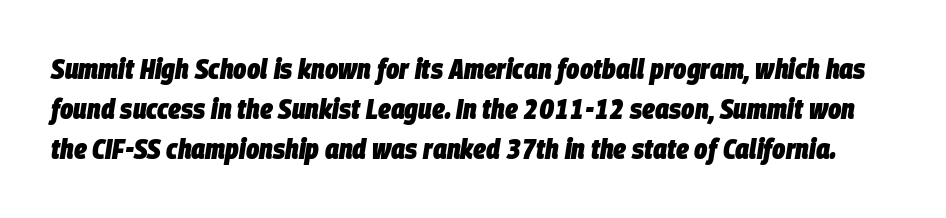
{"italic": "yes", "lean": "right", "slant_degrees": 9, "bold": "yes", "weight": "heavy", "width": "condensed", "stroke_contrast": "low", "x_height": "large", "monospaced": "no", "underline": "no", "line_spacing": "normal", "line_spacing_ratio": 1.43, "letter_spacing": "normal", "letter_spacing_em": 0.0, "glyph_px": 28}
